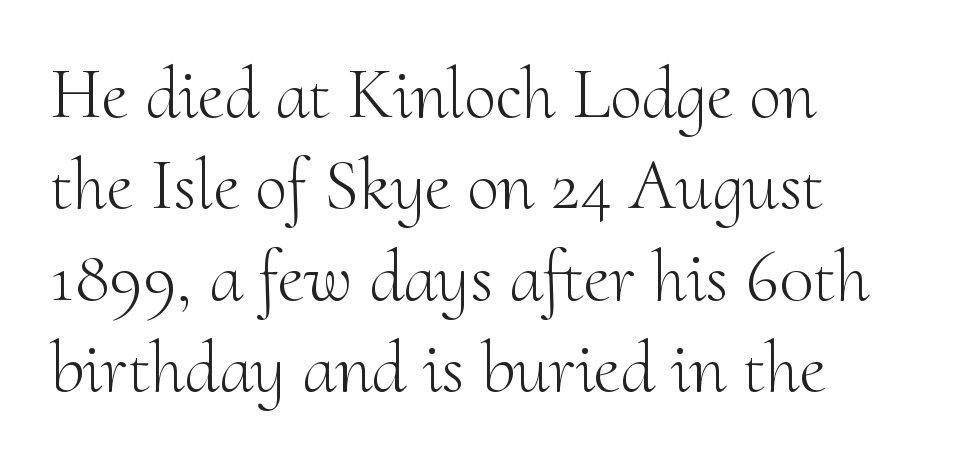
{"serif": "yes", "italic": "no", "bold": "no", "weight": "light", "width": "normal", "stroke_contrast": "medium", "x_height": "small", "monospaced": "no", "underline": "no", "align": "left", "line_spacing": "normal", "line_spacing_ratio": 1.27, "letter_spacing": "normal", "letter_spacing_em": 0.0, "glyph_px": 72}
